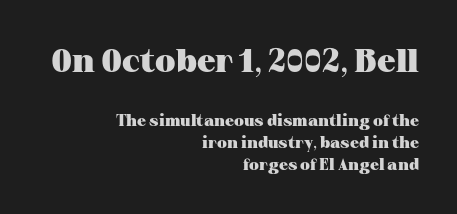
{"serif": "yes", "italic": "no", "bold": "yes", "weight": "heavy", "width": "wide", "stroke_contrast": "medium", "x_height": "medium", "monospaced": "no", "underline": "no", "align": "right", "line_spacing": "normal", "line_spacing_ratio": 1.36, "letter_spacing": "normal", "letter_spacing_em": 0.0, "larger_block": "first", "size_ratio": 2.06, "glyph_px": 33}
